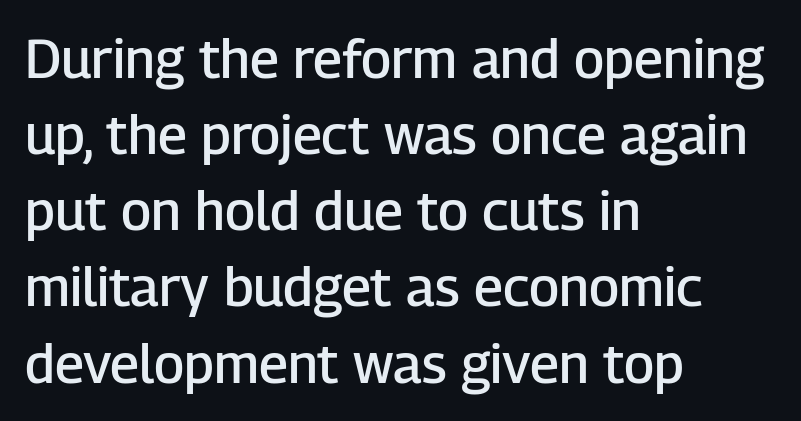
{"serif": "no", "italic": "no", "bold": "semi", "weight": "semibold", "width": "normal", "stroke_contrast": "low", "x_height": "medium", "monospaced": "no", "underline": "no", "align": "left", "line_spacing": "normal", "line_spacing_ratio": 1.41, "letter_spacing": "normal", "letter_spacing_em": 0.0, "glyph_px": 54}
